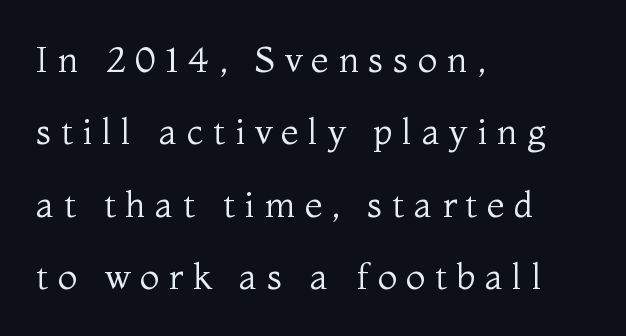
Q: Is the text bold? A: No.
Q: Is the text italic (slanted)? A: No, it is upright.
Q: Is the typeface a serif or a sans-serif typeface? A: Serif.
Q: Is the text underlined? A: No.
Q: How is the paragraph aligned? A: Left-aligned.
Q: Is the spacing between letters normal or unusually wide? A: Unusually wide.
Q: Is the spacing between lines tight, normal or loose? A: Loose.
Q: Width (condensed, normal, or wide)? A: Normal.
Q: Stroke contrast? A: Medium.
Q: x-height? A: Medium.
Q: Monospaced? A: No.
